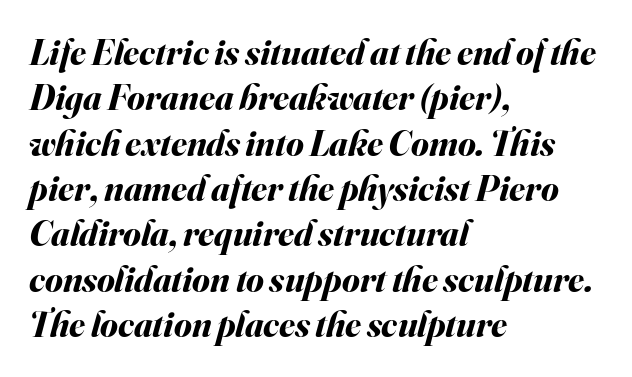
{"italic": "yes", "lean": "right", "slant_degrees": 16, "bold": "yes", "weight": "bold", "width": "normal", "stroke_contrast": "medium", "x_height": "small", "monospaced": "no", "underline": "no", "align": "left", "line_spacing": "normal", "line_spacing_ratio": 1.26, "letter_spacing": "normal", "letter_spacing_em": 0.0, "glyph_px": 36}
